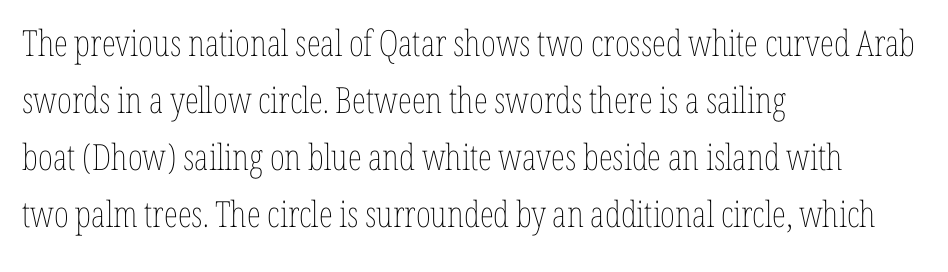
{"italic": "no", "bold": "no", "weight": "thin", "width": "condensed", "stroke_contrast": "low", "x_height": "medium", "monospaced": "no", "underline": "no", "align": "left", "line_spacing": "normal", "line_spacing_ratio": 1.58, "letter_spacing": "normal", "letter_spacing_em": 0.0, "glyph_px": 36}
